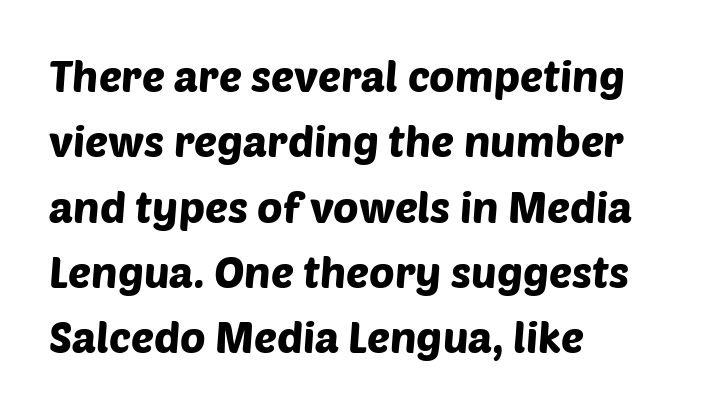
The image shows 43 px sans-serif type; set left-aligned, normal line spacing (1.52x), normal letter spacing, not underlined; low stroke contrast and a large x-height.
